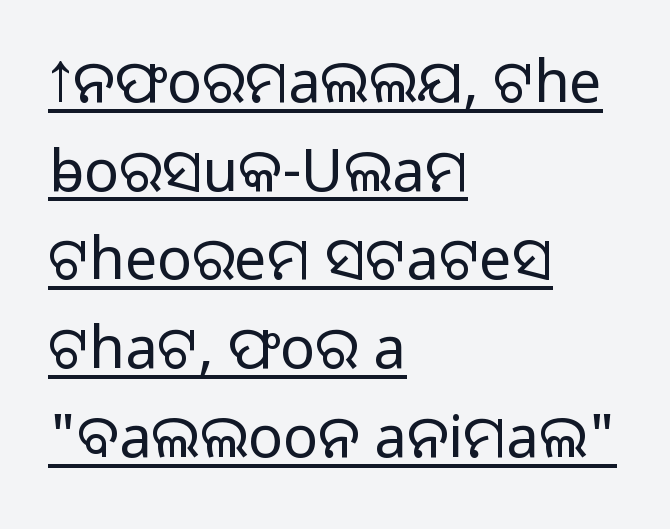
{"serif": "no", "italic": "no", "bold": "no", "weight": "light", "width": "normal", "stroke_contrast": "low", "x_height": "medium", "monospaced": "no", "underline": "yes", "align": "left", "line_spacing": "normal", "line_spacing_ratio": 1.53, "letter_spacing": "normal", "letter_spacing_em": 0.0, "glyph_px": 58}
